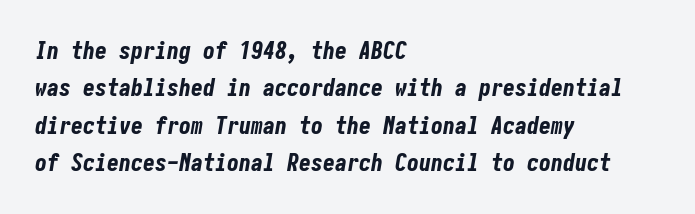
{"italic": "yes", "lean": "right", "slant_degrees": 10, "bold": "yes", "underline": "no", "align": "left", "line_spacing": "normal", "line_spacing_ratio": 1.56, "letter_spacing": "normal", "letter_spacing_em": 0.0, "glyph_px": 24}
